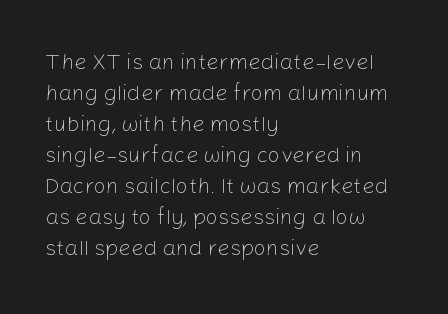
{"italic": "no", "bold": "no", "underline": "no", "align": "left", "line_spacing": "normal", "line_spacing_ratio": 1.41, "letter_spacing": "normal", "letter_spacing_em": 0.0, "glyph_px": 22}
